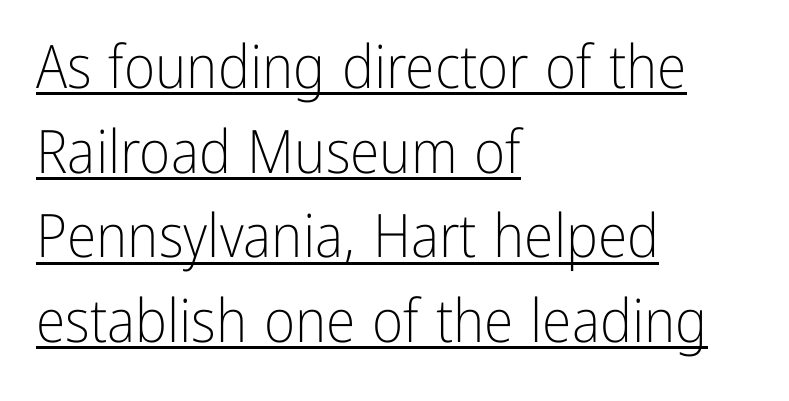
Q: Is the text bold? A: No.
Q: Is the text italic (slanted)? A: No, it is upright.
Q: Is the typeface a serif or a sans-serif typeface? A: Sans-serif.
Q: Is the text underlined? A: Yes.
Q: How is the paragraph aligned? A: Left-aligned.
Q: Is the spacing between letters normal or unusually wide? A: Normal.
Q: Is the spacing between lines tight, normal or loose? A: Normal.
Q: Width (condensed, normal, or wide)? A: Condensed.
Q: Stroke contrast? A: Low.
Q: x-height? A: Medium.
Q: Monospaced? A: No.
